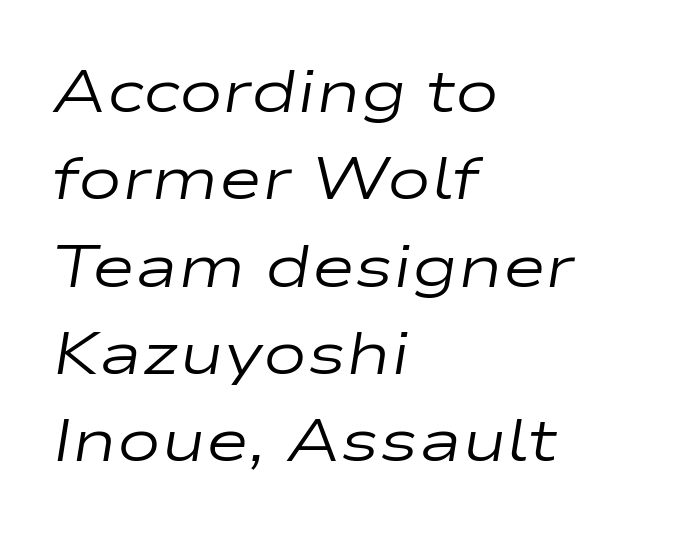
Q: Is the text bold? A: No.
Q: Is the text italic (slanted)? A: Yes, it leans right by about 9 degrees.
Q: Is the text underlined? A: No.
Q: How is the paragraph aligned? A: Left-aligned.
Q: Is the spacing between letters normal or unusually wide? A: Normal.
Q: Is the spacing between lines tight, normal or loose? A: Normal.
Q: Width (condensed, normal, or wide)? A: Wide.
Q: Stroke contrast? A: Low.
Q: x-height? A: Medium.
Q: Monospaced? A: No.
